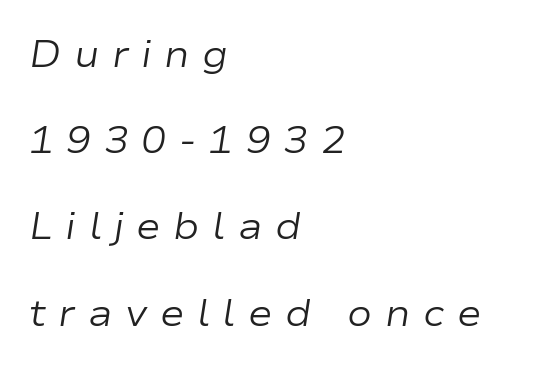
{"italic": "yes", "lean": "right", "slant_degrees": 9, "bold": "no", "weight": "regular", "width": "wide", "stroke_contrast": "low", "x_height": "medium", "monospaced": "no", "underline": "no", "align": "left", "line_spacing": "loose", "line_spacing_ratio": 2.33, "letter_spacing": "wide", "letter_spacing_em": 0.34, "glyph_px": 37}
